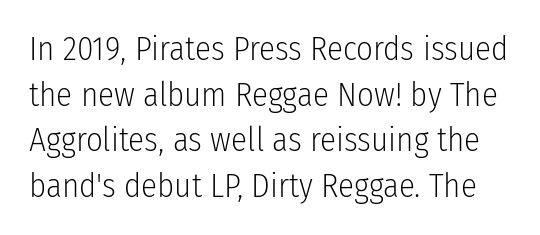
The image shows 33 px light, condensed sans-serif type, upright; set normal line spacing (1.38x), normal letter spacing, not underlined; low stroke contrast and a medium x-height.
